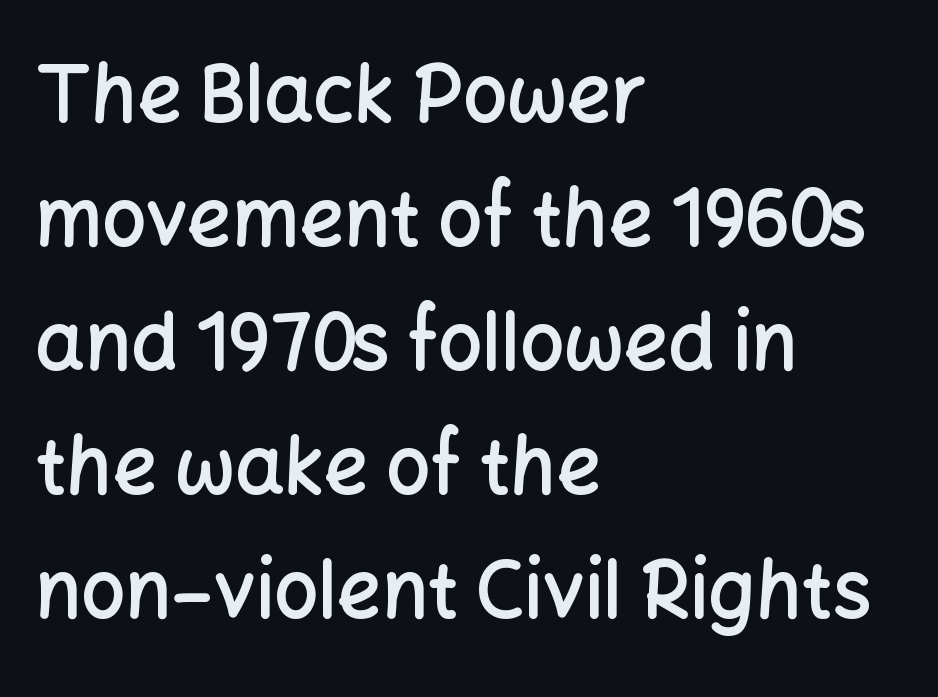
The image shows 78 px semibold sans-serif type, upright; set left-aligned, normal line spacing (1.59x), normal letter spacing, not underlined; low stroke contrast and a medium x-height.
